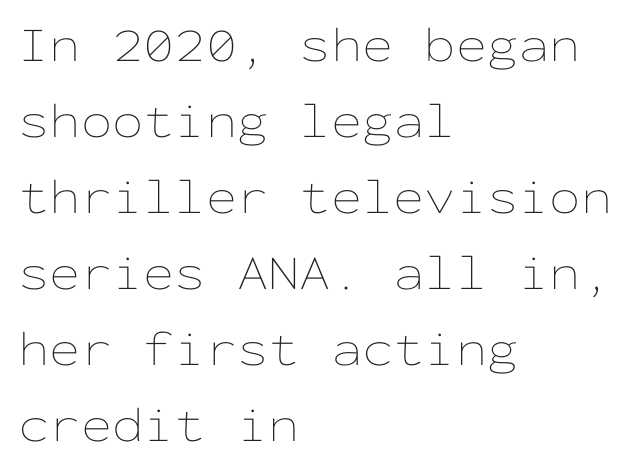
The image shows 50 px thin, wide type, upright, monospaced; set left-aligned, normal line spacing (1.52x), normal letter spacing, not underlined; low stroke contrast and a medium x-height.
